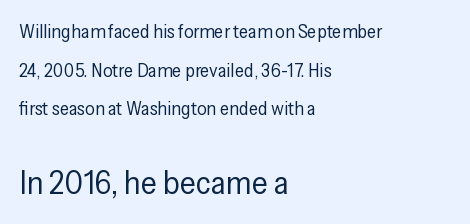
{"serif": "no", "italic": "no", "bold": "no", "weight": "regular", "width": "condensed", "stroke_contrast": "low", "x_height": "medium", "monospaced": "no", "underline": "no", "align": "left", "line_spacing": "loose", "line_spacing_ratio": 2.03, "letter_spacing": "normal", "letter_spacing_em": 0.0, "larger_block": "second", "size_ratio": 1.74, "glyph_px": 33}
